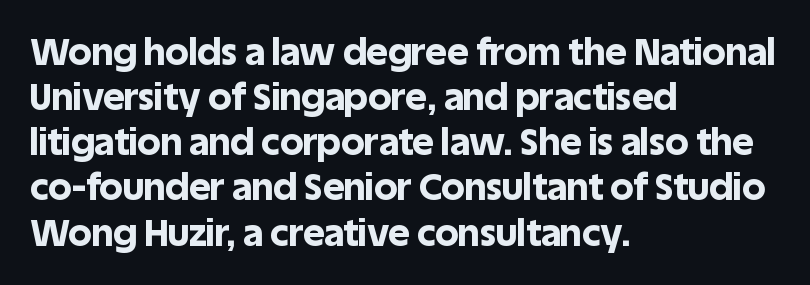
Q: Is the text bold? A: Yes.
Q: Is the text italic (slanted)? A: No, it is upright.
Q: Is the typeface a serif or a sans-serif typeface? A: Sans-serif.
Q: Is the text underlined? A: No.
Q: How is the paragraph aligned? A: Left-aligned.
Q: Is the spacing between letters normal or unusually wide? A: Normal.
Q: Width (condensed, normal, or wide)? A: Normal.
Q: x-height? A: Large.
Q: Monospaced? A: No.
